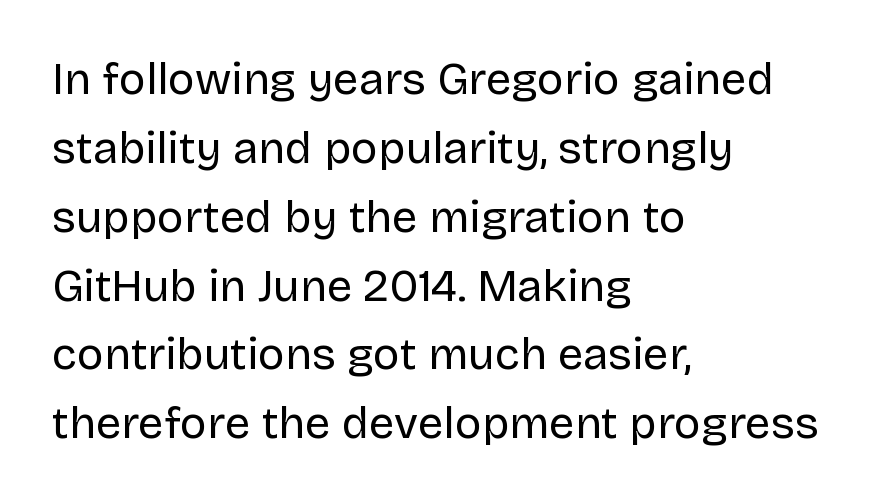
{"serif": "no", "italic": "no", "bold": "no", "weight": "regular", "width": "normal", "stroke_contrast": "low", "x_height": "large", "monospaced": "no", "underline": "no", "align": "left", "line_spacing": "normal", "line_spacing_ratio": 1.53, "letter_spacing": "normal", "letter_spacing_em": 0.0, "glyph_px": 45}
